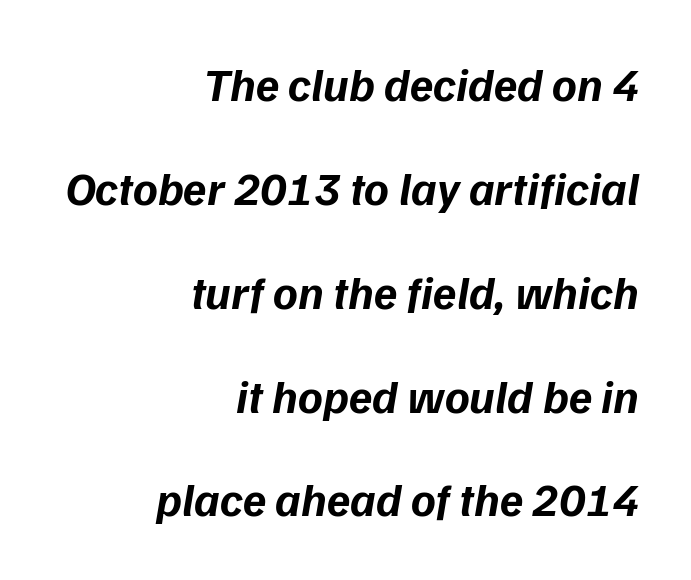
Q: Is the text bold? A: Yes.
Q: Is the typeface a serif or a sans-serif typeface? A: Sans-serif.
Q: Is the text underlined? A: No.
Q: How is the paragraph aligned? A: Right-aligned.
Q: Is the spacing between letters normal or unusually wide? A: Normal.
Q: Is the spacing between lines tight, normal or loose? A: Loose.
Q: Width (condensed, normal, or wide)? A: Normal.
Q: Stroke contrast? A: Low.
Q: x-height? A: Medium.
Q: Monospaced? A: No.
